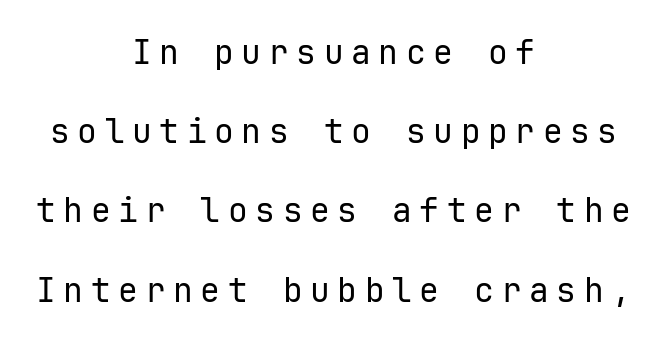
The image shows 33 px regular-weight sans-serif type, upright; set centered, loose line spacing (2.4x), unusually wide letter spacing (+0.23 em), not underlined; low stroke contrast and a medium x-height.
